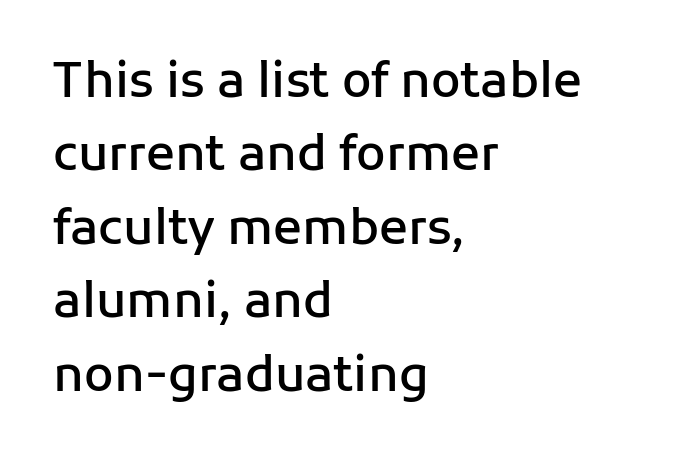
{"serif": "no", "italic": "no", "bold": "semi", "weight": "semibold", "width": "normal", "stroke_contrast": "low", "x_height": "medium", "monospaced": "no", "underline": "no", "align": "left", "line_spacing": "normal", "line_spacing_ratio": 1.53, "letter_spacing": "normal", "letter_spacing_em": 0.0, "glyph_px": 48}
